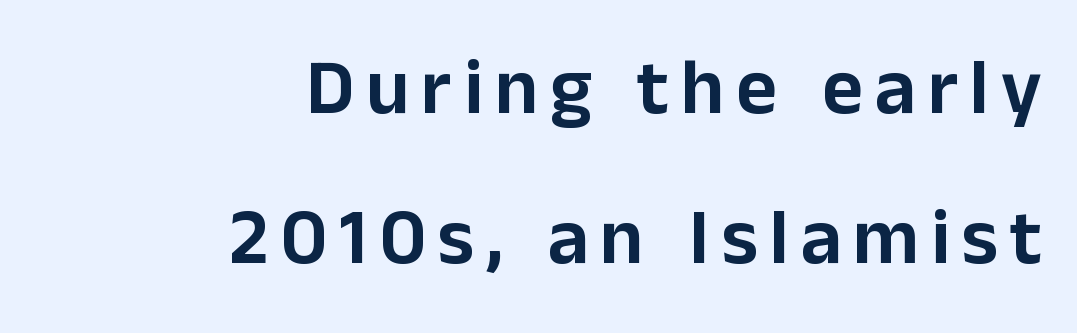
{"serif": "no", "italic": "no", "width": "normal", "stroke_contrast": "low", "x_height": "medium", "monospaced": "no", "underline": "no", "align": "right", "line_spacing": "loose", "line_spacing_ratio": 1.9, "glyph_px": 79}
